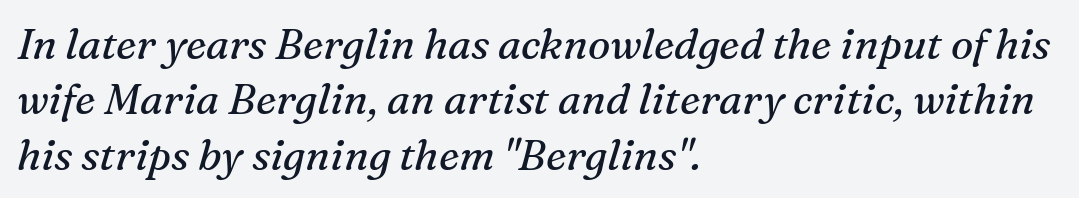
{"serif": "yes", "italic": "yes", "lean": "right", "slant_degrees": 16, "bold": "no", "weight": "regular", "width": "normal", "stroke_contrast": "medium", "x_height": "medium", "monospaced": "no", "underline": "no", "align": "left", "line_spacing": "normal", "line_spacing_ratio": 1.32, "letter_spacing": "normal", "letter_spacing_em": 0.0, "glyph_px": 42}
